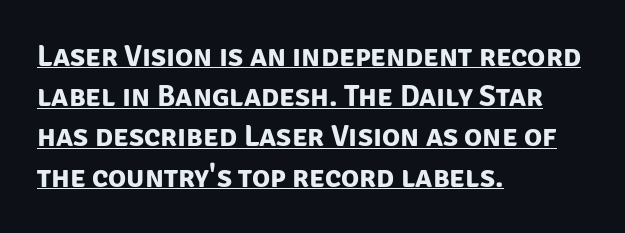
Q: Is the text bold? A: Yes.
Q: Is the typeface a serif or a sans-serif typeface? A: Sans-serif.
Q: Is the text underlined? A: Yes.
Q: How is the paragraph aligned? A: Left-aligned.
Q: Is the spacing between letters normal or unusually wide? A: Normal.
Q: Is the spacing between lines tight, normal or loose? A: Normal.
Q: Width (condensed, normal, or wide)? A: Normal.
Q: Stroke contrast? A: Low.
Q: x-height? A: Large.
Q: Monospaced? A: No.
